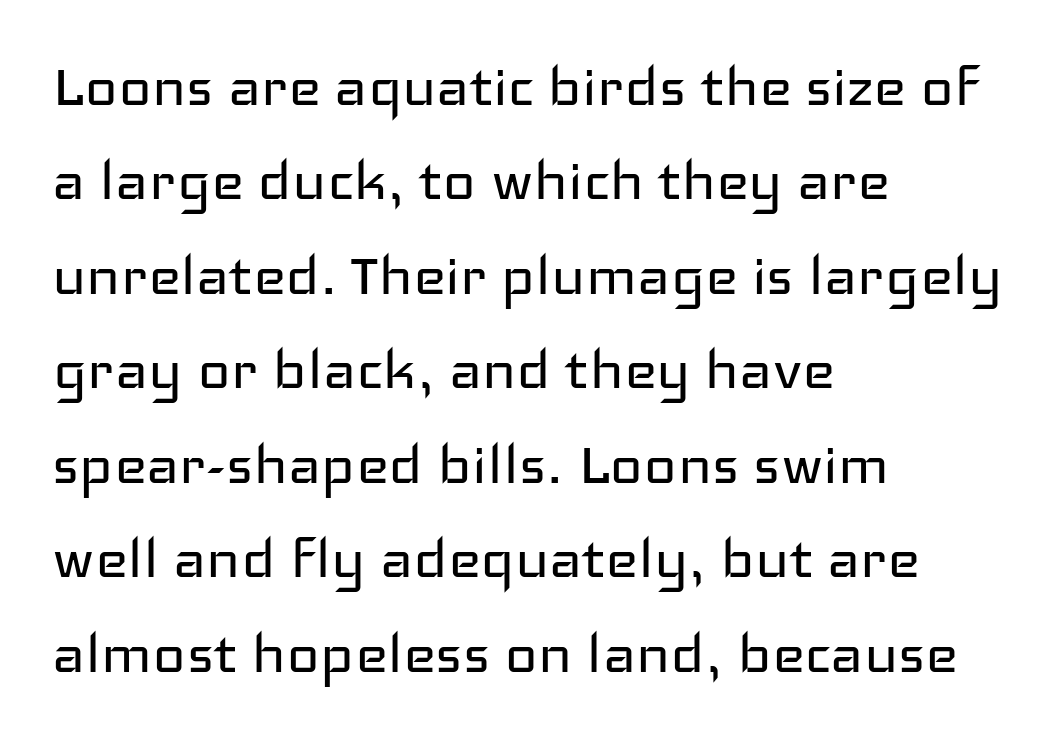
{"serif": "no", "italic": "no", "bold": "no", "weight": "regular", "width": "wide", "stroke_contrast": "low", "x_height": "medium", "monospaced": "no", "underline": "no", "align": "left", "line_spacing": "normal", "line_spacing_ratio": 1.35, "letter_spacing": "normal", "letter_spacing_em": 0.0, "glyph_px": 70}
